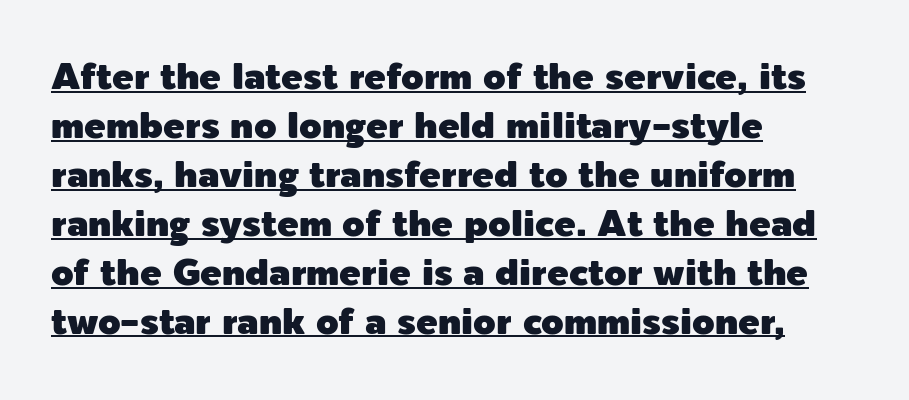
Q: Is the text italic (slanted)? A: No, it is upright.
Q: Is the typeface a serif or a sans-serif typeface? A: Sans-serif.
Q: Is the text underlined? A: Yes.
Q: How is the paragraph aligned? A: Left-aligned.
Q: Is the spacing between letters normal or unusually wide? A: Normal.
Q: Is the spacing between lines tight, normal or loose? A: Normal.
Q: Width (condensed, normal, or wide)? A: Normal.
Q: x-height? A: Medium.
Q: Monospaced? A: No.
